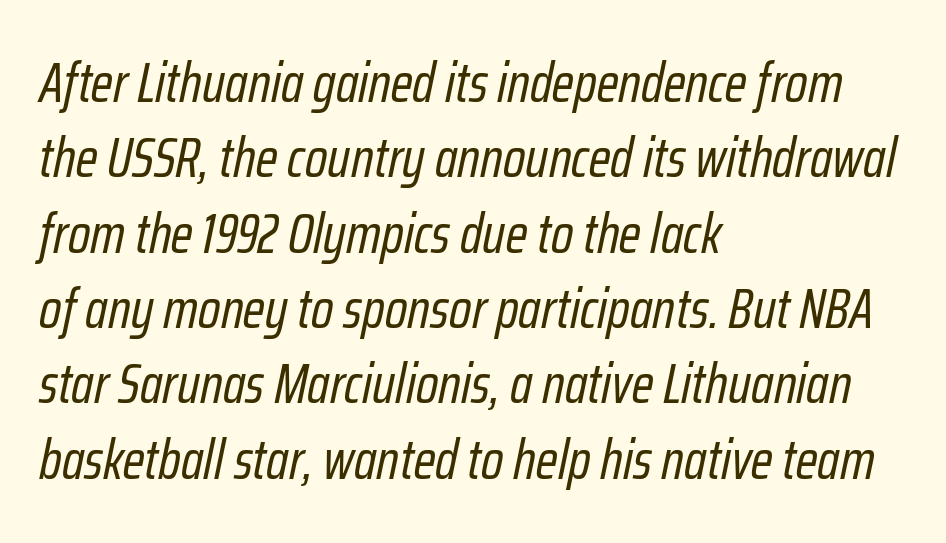
{"italic": "yes", "lean": "right", "slant_degrees": 12, "bold": "no", "weight": "regular", "width": "condensed", "stroke_contrast": "low", "x_height": "medium", "monospaced": "no", "underline": "no", "align": "left", "line_spacing": "normal", "line_spacing_ratio": 1.37, "letter_spacing": "normal", "letter_spacing_em": 0.0, "glyph_px": 55}
